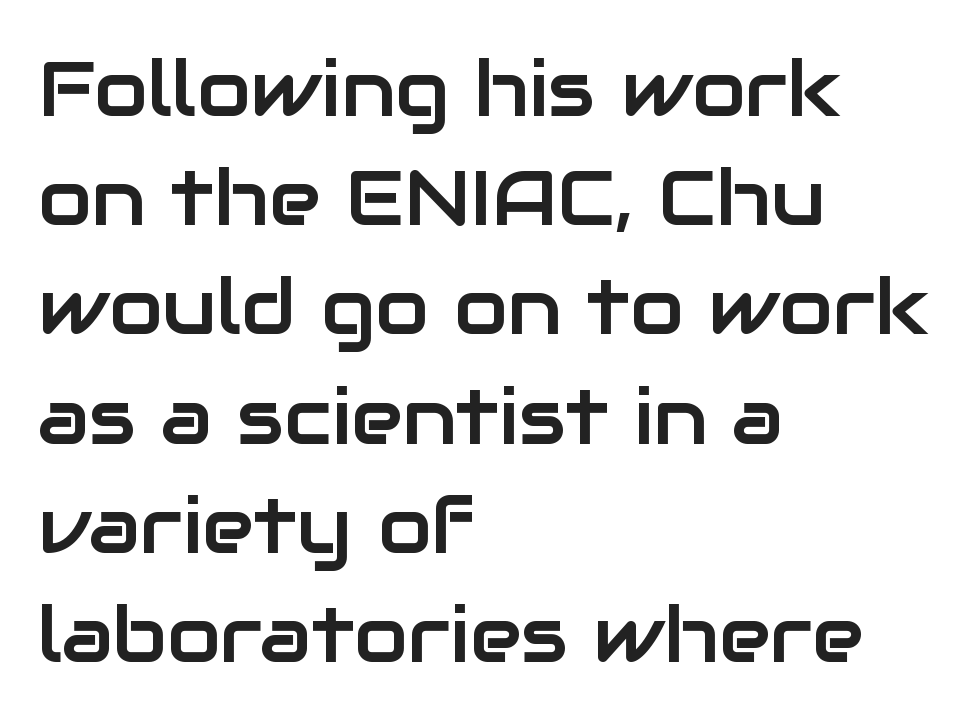
Look at the bottom of the vertical strokes: they stop flat, with no serifs. Style check: upright. Do the characters align in a grid? No, the font is proportional. Short note: letters normally spaced.
